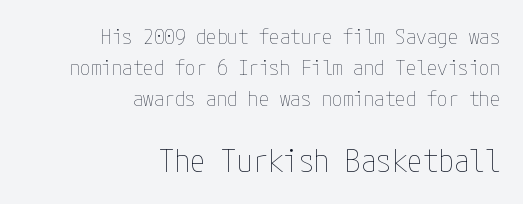
{"italic": "no", "bold": "no", "weight": "thin", "width": "condensed", "stroke_contrast": "low", "x_height": "medium", "underline": "no", "align": "right", "line_spacing": "normal", "line_spacing_ratio": 1.48, "letter_spacing": "normal", "letter_spacing_em": 0.0, "larger_block": "second", "size_ratio": 1.48, "glyph_px": 31}
